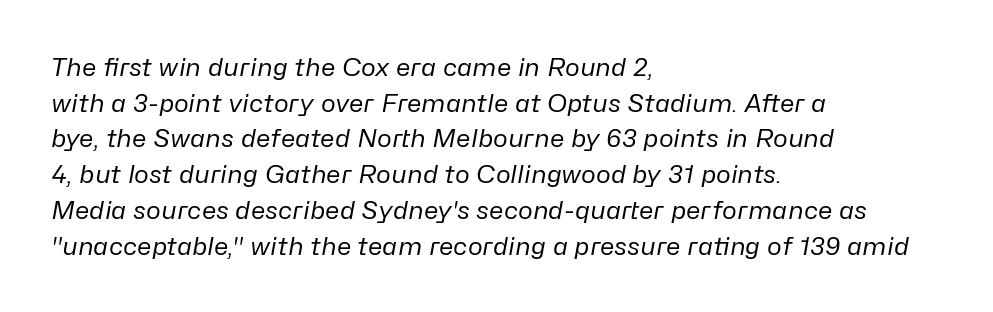
If you measured baseline to baseline, you'd find a middling distance. Italic: yes, the glyphs are oblique. No heavy texture on the line: the type isn't bold. The strip under each line holds only bare page. Line starts are locked; line ends wander. Default kerning and tracking; the words read as compact shapes.
